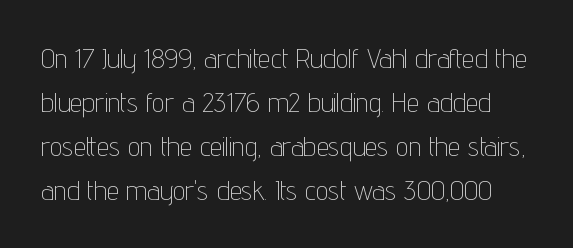
Examine the stroke ends and you'll find no serifs. Letters rest on an invisible, unmarked baseline. Leading: standard. Stroke thickness stays within the range of a standard reading face or lighter. In terms of posture, this sample is upright.
